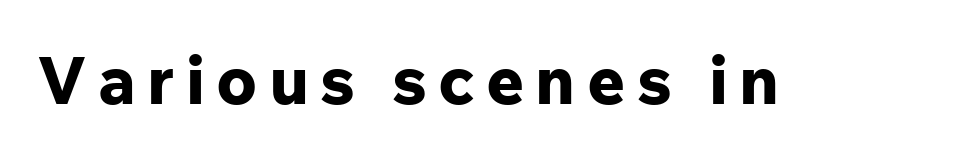
Here the designer chose a conventional face with non-uniform glyph widths. A bare baseline throughout the passage. A full-strength bold gives these letters their thick strokes. The typography opts for an upright posture over an oblique one.
